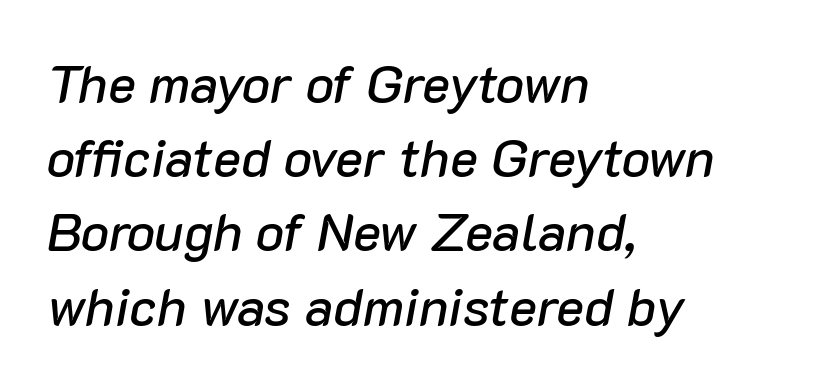
This sample has the flowing, uneven cadence of proportional lettering. Rule under the text: the space is simply empty. The passage shown stacks its lines at a standard gap. The whole block is typeset with a tilt. A student would call this left alignment; a typographer would say flush left, rag right.
